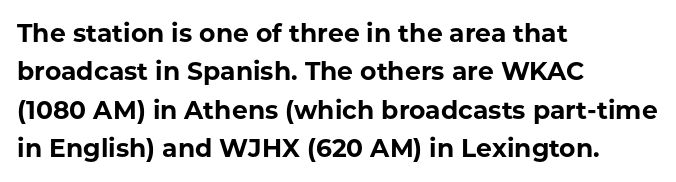
Q: Is the text bold? A: Yes.
Q: Is the text italic (slanted)? A: No, it is upright.
Q: Is the text underlined? A: No.
Q: How is the paragraph aligned? A: Left-aligned.
Q: Is the spacing between letters normal or unusually wide? A: Normal.
Q: Is the spacing between lines tight, normal or loose? A: Normal.
